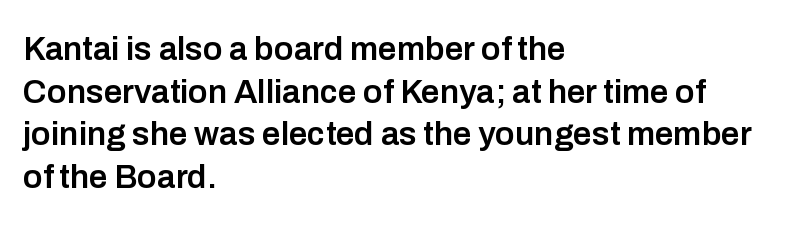
{"serif": "no", "italic": "no", "bold": "semi", "weight": "semibold", "width": "normal", "stroke_contrast": "low", "x_height": "medium", "monospaced": "no", "underline": "no", "align": "left", "line_spacing": "normal", "line_spacing_ratio": 1.29, "letter_spacing": "normal", "letter_spacing_em": 0.0, "glyph_px": 33}
